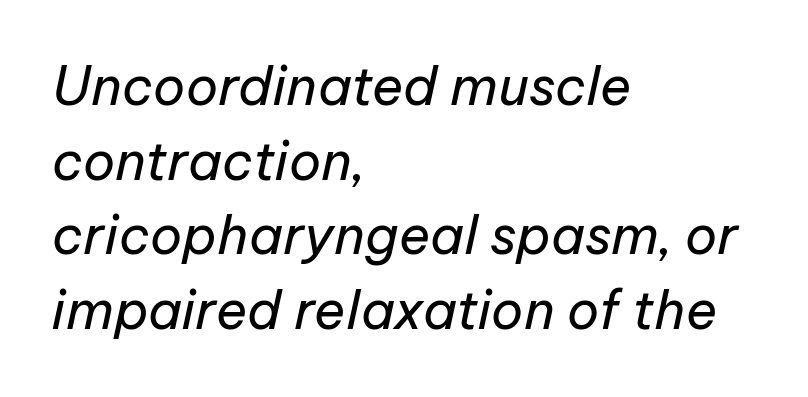
{"italic": "yes", "lean": "right", "slant_degrees": 12, "bold": "no", "weight": "regular", "width": "normal", "stroke_contrast": "low", "x_height": "medium", "monospaced": "no", "underline": "no", "align": "left", "line_spacing": "normal", "line_spacing_ratio": 1.41, "letter_spacing": "normal", "letter_spacing_em": 0.0, "glyph_px": 53}
